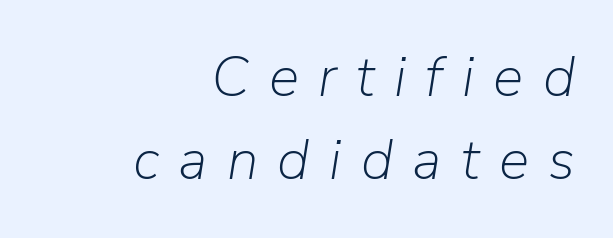
The image shows 57 px light type, italic (leaning right); set right-aligned, normal line spacing (1.45x), unusually wide letter spacing (+0.34 em), not underlined; low stroke contrast and a medium x-height.
